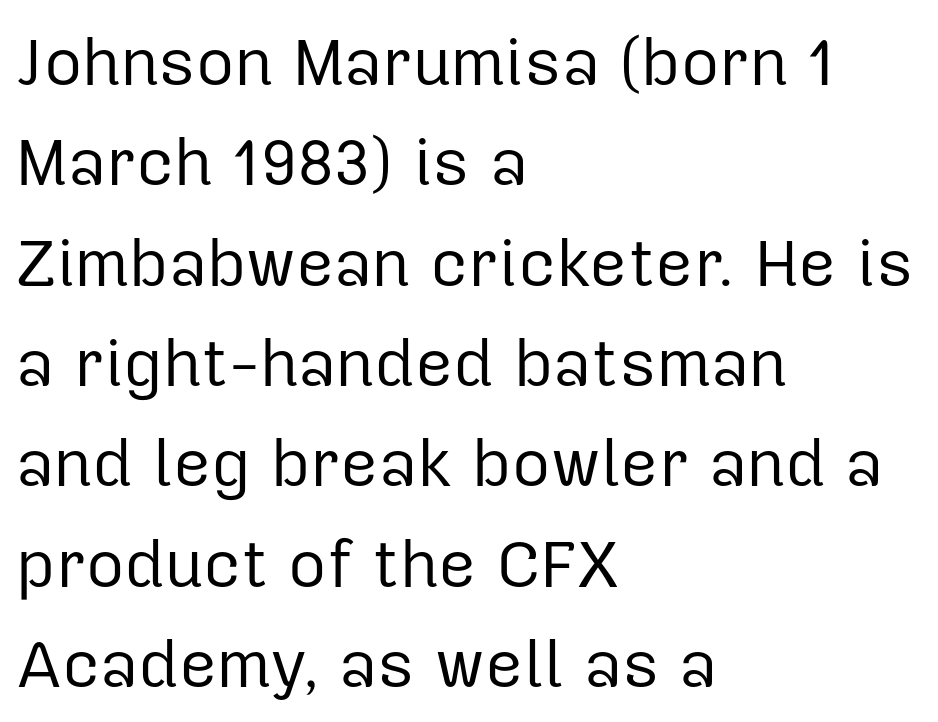
Q: Is the text bold? A: No.
Q: Is the text italic (slanted)? A: No, it is upright.
Q: Is the typeface a serif or a sans-serif typeface? A: Sans-serif.
Q: Is the text underlined? A: No.
Q: How is the paragraph aligned? A: Left-aligned.
Q: Is the spacing between letters normal or unusually wide? A: Normal.
Q: Is the spacing between lines tight, normal or loose? A: Normal.
Q: Width (condensed, normal, or wide)? A: Normal.
Q: Stroke contrast? A: Low.
Q: x-height? A: Medium.
Q: Monospaced? A: No.
